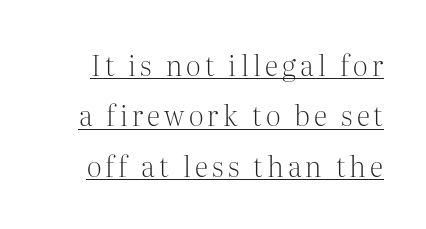
Italic? Not at all — the glyphs are vertical. Notice how a bar underscores the lettering throughout. Looks like regular typesetting: each glyph gets only the width it needs. The type family on display is of the serif kind. The typesetting does not lean heavy: it is not bold.
